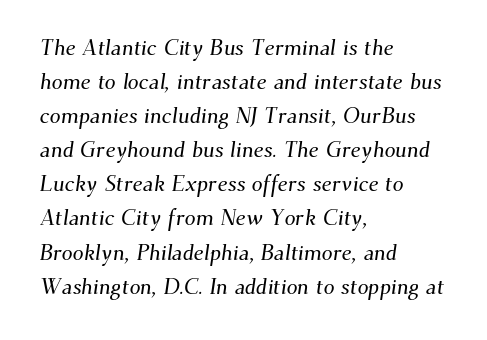
The image shows 22 px text type; set left-aligned, normal line spacing (1.55x), normal letter spacing, not underlined.
